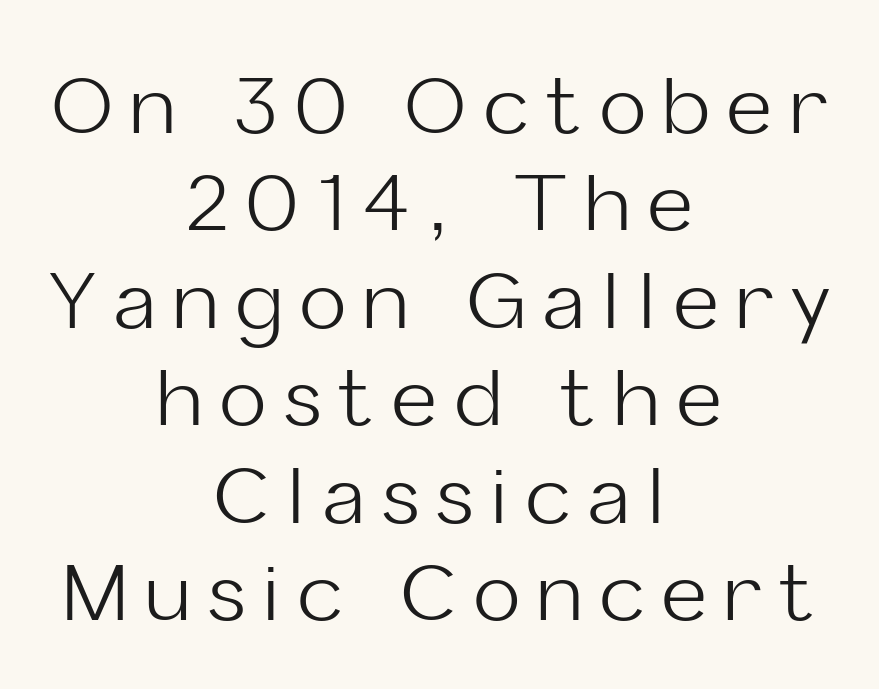
The image shows 78 px light sans-serif type, upright; set centered, normal line spacing (1.25x), unusually wide letter spacing (+0.23 em), not underlined; low stroke contrast and a medium x-height.
